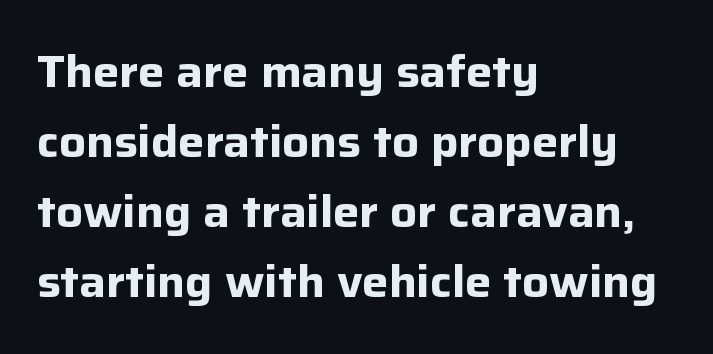
This sample has the flowing, uneven cadence of proportional lettering. These lines are set flush left with a ragged right edge. Students, note that the glyphs here touch the page at normal intervals. Quick note: underline off. These words are printed bold, with thick strokes throughout.
